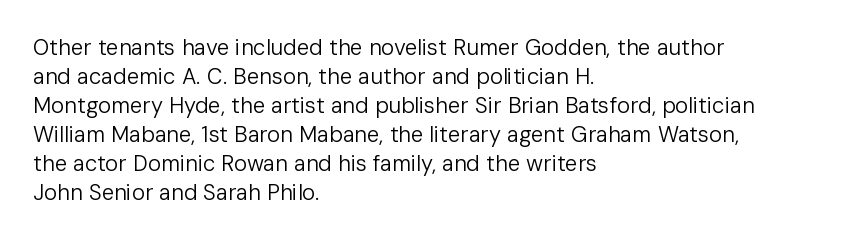
The image shows 22 px text type, upright; set left-aligned, normal line spacing (1.32x), normal letter spacing, not underlined.
